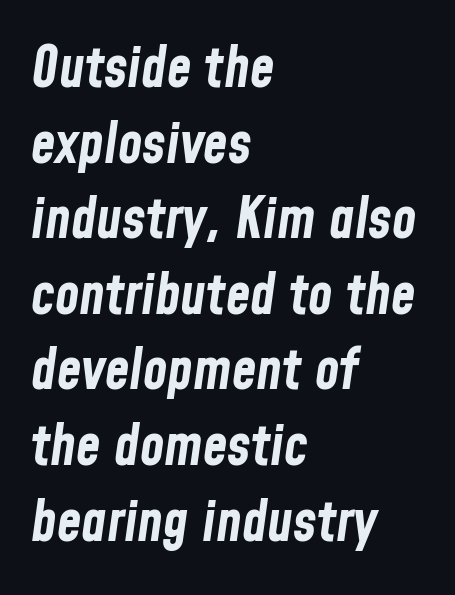
Q: Is the text bold? A: Yes.
Q: Is the text italic (slanted)? A: Yes, it leans right by about 8 degrees.
Q: Is the text underlined? A: No.
Q: How is the paragraph aligned? A: Left-aligned.
Q: Is the spacing between letters normal or unusually wide? A: Normal.
Q: Is the spacing between lines tight, normal or loose? A: Normal.
Q: Width (condensed, normal, or wide)? A: Condensed.
Q: Stroke contrast? A: Low.
Q: x-height? A: Medium.
Q: Monospaced? A: No.
